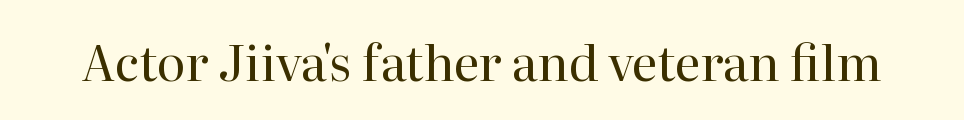
Q: Is the text bold? A: No.
Q: Is the text italic (slanted)? A: No, it is upright.
Q: Is the typeface a serif or a sans-serif typeface? A: Serif.
Q: Is the text underlined? A: No.
Q: Is the spacing between letters normal or unusually wide? A: Normal.
Q: Width (condensed, normal, or wide)? A: Normal.
Q: Stroke contrast? A: High.
Q: x-height? A: Medium.
Q: Monospaced? A: No.
